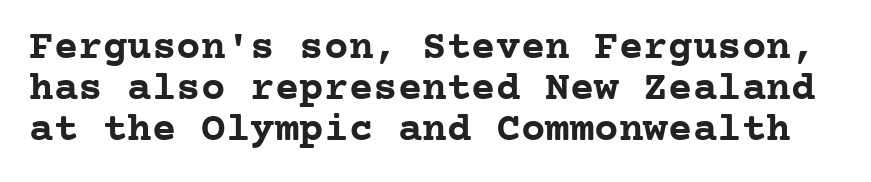
Anything drawn beneath the words? Only blank space. The font is running at its bold setting. Type style note: has serifs. The vertical gap from one line to the next is small. Characters remain perfectly vertical along every line. The line texture is even and compact thanks to regular tracking.
